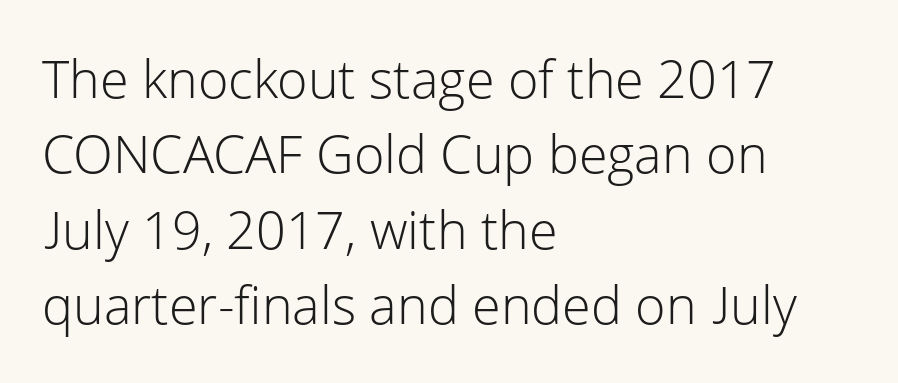
Has an underline been added? It has not. Is there much room between lines? A standard amount, neither cramped nor airy. Here the glyphs are tracked normally, forming tight word shapes. A student would call this left alignment; a typographer would say flush left, rag right. Notice how the stems are strictly vertical — no italics here.
